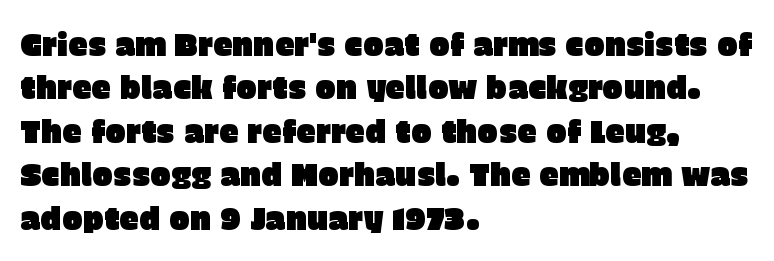
The image shows 31 px sans-serif type, upright; set left-aligned, normal line spacing (1.4x), normal letter spacing, not underlined; low stroke contrast and a large x-height.
